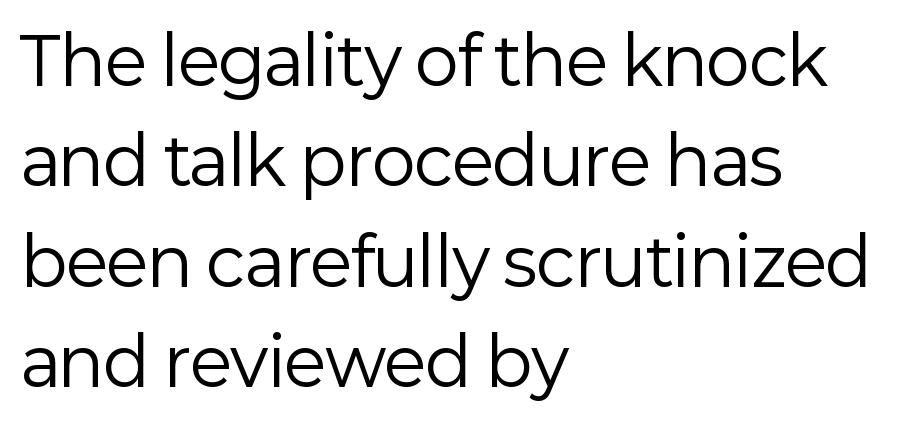
Do the characters align in a grid? No, the font is proportional. Posture: upright roman. Font category for this specimen: sans-serif. Default kerning and tracking; the words read as compact shapes.
